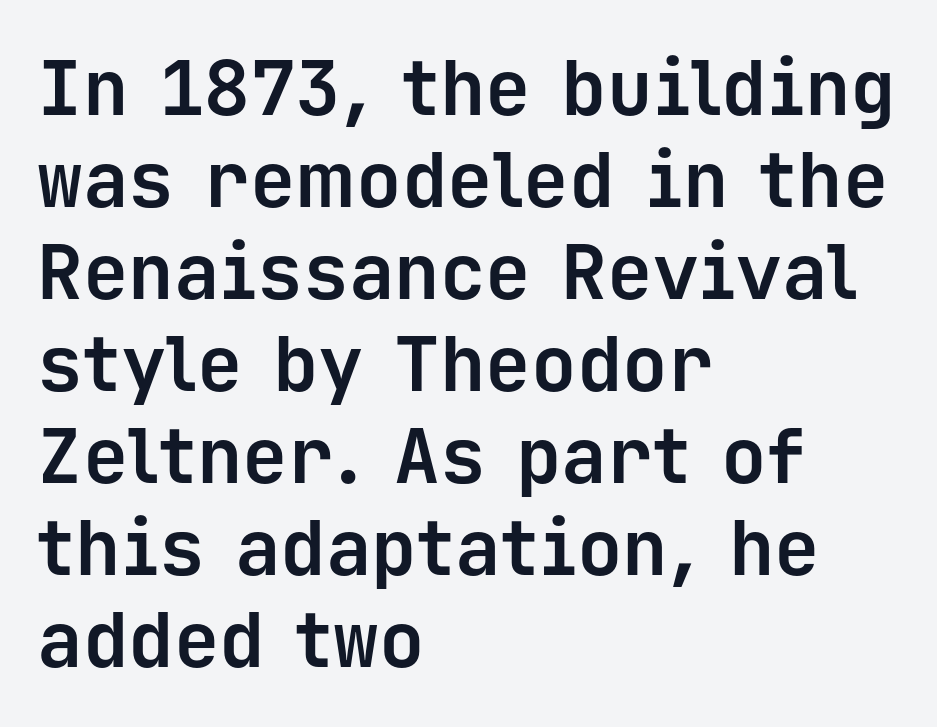
{"serif": "no", "italic": "no", "bold": "yes", "weight": "bold", "width": "normal", "stroke_contrast": "low", "x_height": "medium", "monospaced": "yes", "underline": "no", "align": "left", "line_spacing_ratio": 1.21, "letter_spacing": "normal", "letter_spacing_em": 0.0, "glyph_px": 76}
